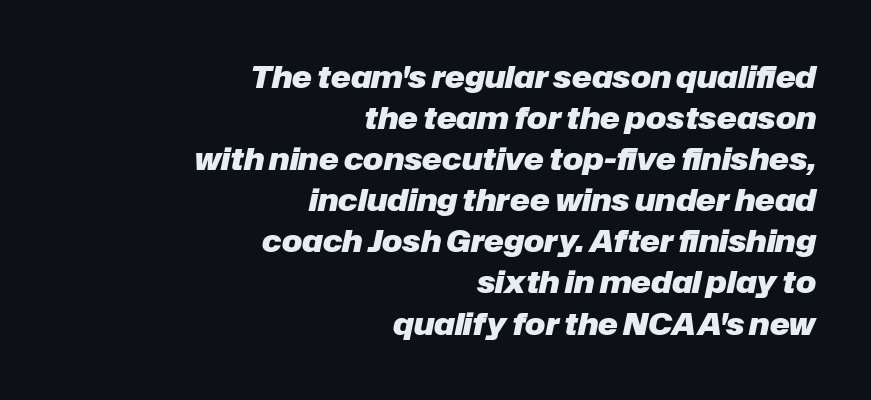
{"italic": "yes", "lean": "right", "slant_degrees": 12, "bold": "yes", "weight": "heavy", "width": "normal", "stroke_contrast": "low", "x_height": "medium", "monospaced": "no", "underline": "no", "align": "right", "line_spacing": "normal", "line_spacing_ratio": 1.37, "letter_spacing": "normal", "letter_spacing_em": 0.0, "glyph_px": 30}
